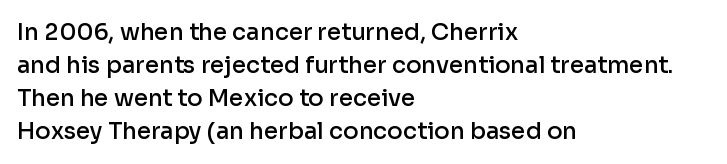
The image shows 23 px text type, upright; set left-aligned, normal line spacing (1.44x), normal letter spacing, not underlined.
